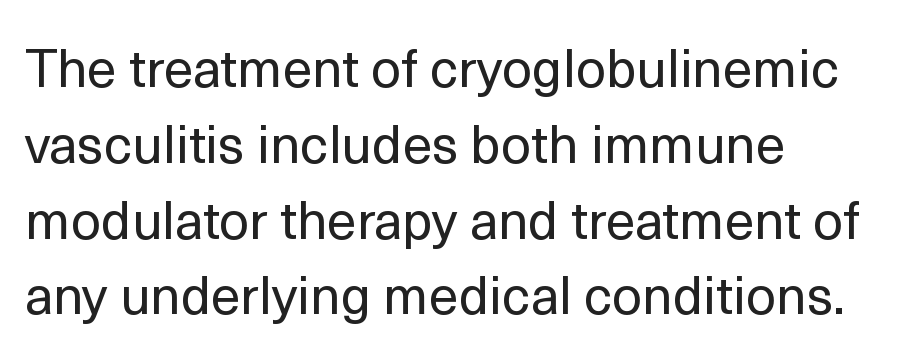
{"serif": "no", "italic": "no", "bold": "no", "weight": "regular", "width": "normal", "x_height": "medium", "monospaced": "no", "underline": "no", "align": "left", "line_spacing": "normal", "line_spacing_ratio": 1.43, "letter_spacing": "normal", "letter_spacing_em": 0.0, "glyph_px": 53}
